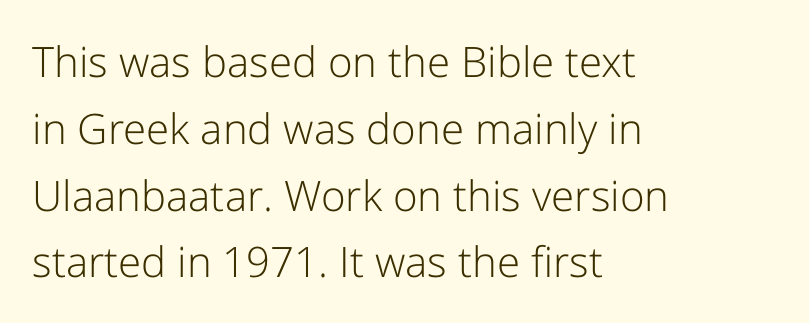
Q: Is the text bold? A: No.
Q: Is the text italic (slanted)? A: No, it is upright.
Q: Is the typeface a serif or a sans-serif typeface? A: Sans-serif.
Q: Is the text underlined? A: No.
Q: How is the paragraph aligned? A: Left-aligned.
Q: Is the spacing between letters normal or unusually wide? A: Normal.
Q: Is the spacing between lines tight, normal or loose? A: Normal.
Q: Width (condensed, normal, or wide)? A: Normal.
Q: Stroke contrast? A: Low.
Q: x-height? A: Medium.
Q: Monospaced? A: No.
